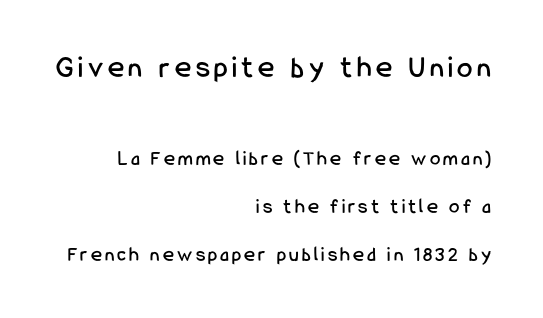
The image shows 31 px condensed sans-serif type, upright; set right-aligned, loose line spacing (2.29x), not underlined; the first (top) block is 1.48x larger; low stroke contrast and a medium x-height.
